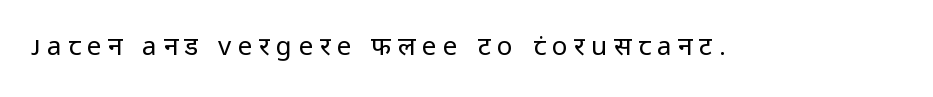
{"italic": "no", "bold": "no", "underline": "no", "letter_spacing": "wide", "letter_spacing_em": 0.25, "glyph_px": 26}
